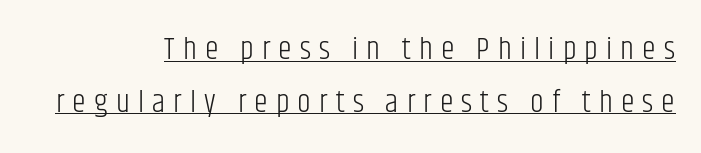
Q: Is the text bold? A: No.
Q: Is the text italic (slanted)? A: No, it is upright.
Q: Is the typeface a serif or a sans-serif typeface? A: Sans-serif.
Q: Is the text underlined? A: Yes.
Q: How is the paragraph aligned? A: Right-aligned.
Q: Is the spacing between letters normal or unusually wide? A: Unusually wide.
Q: Is the spacing between lines tight, normal or loose? A: Normal.
Q: Width (condensed, normal, or wide)? A: Condensed.
Q: Stroke contrast? A: Low.
Q: x-height? A: Large.
Q: Monospaced? A: No.
